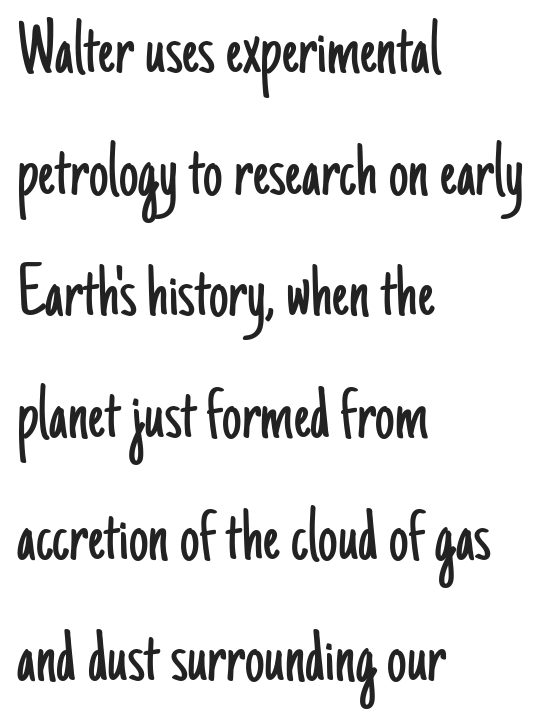
{"serif": "no", "italic": "no", "bold": "no", "weight": "light", "width": "condensed", "stroke_contrast": "low", "x_height": "small", "monospaced": "no", "underline": "no", "align": "left", "line_spacing": "normal", "line_spacing_ratio": 1.56, "letter_spacing": "normal", "letter_spacing_em": 0.0, "glyph_px": 78}
